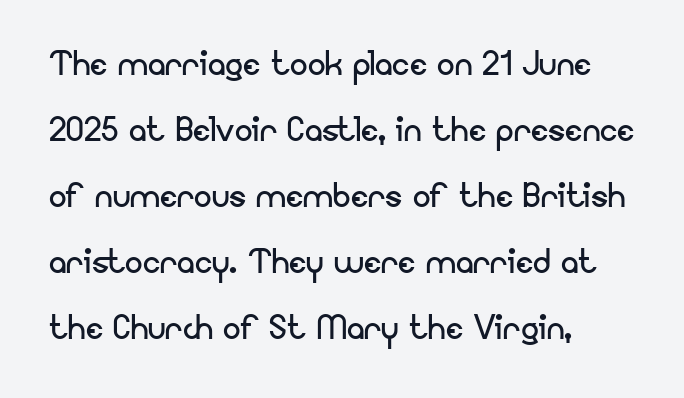
The paragraph has a hard left edge and a soft right edge. Horizontal bands of white between lines are of average thickness. Heaviness? Minimal to ordinary, like unemphasized prose. These lines keep a tight, regular rhythm from letter to letter.
